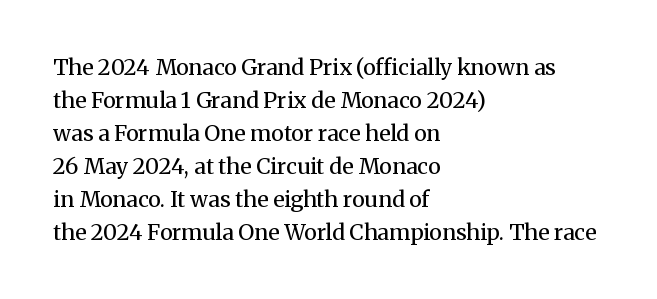
Q: Is the text bold? A: No.
Q: Is the text italic (slanted)? A: No, it is upright.
Q: Is the text underlined? A: No.
Q: How is the paragraph aligned? A: Left-aligned.
Q: Is the spacing between letters normal or unusually wide? A: Normal.
Q: Is the spacing between lines tight, normal or loose? A: Normal.
